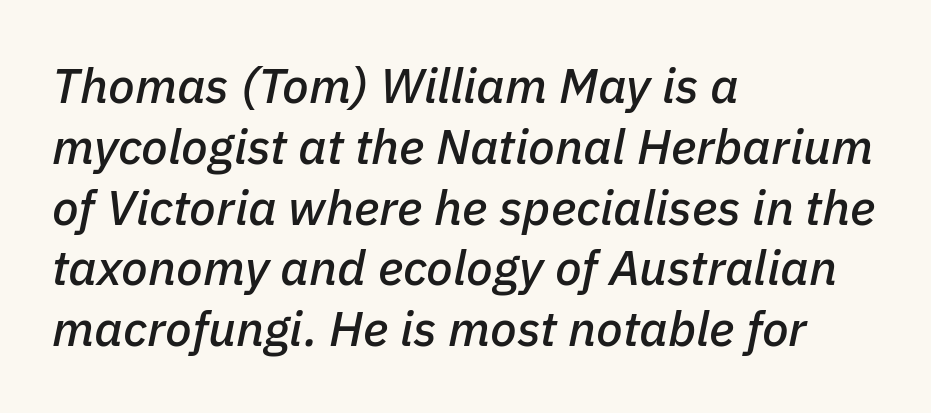
The image shows 49 px text type, italic (leaning right); set left-aligned, line spacing 1.24x, normal letter spacing, not underlined; low stroke contrast and a medium x-height.
